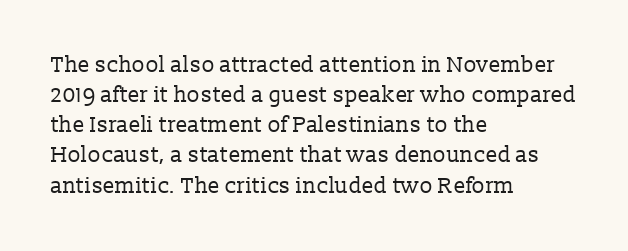
The letterforms sit shoulder to shoulder at normal distance. The space directly below the letters is spotless. Counters stay open thanks to moderate or lighter strokes. The vertical gap from one line to the next is medium. Ascenders rise straight up at ninety degrees. The ragged edge is on the right, which tells us the setting is flush left.
